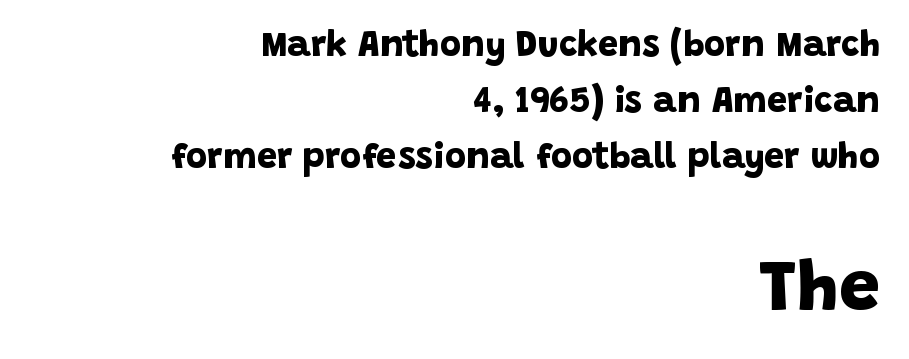
{"serif": "no", "bold": "yes", "weight": "bold", "width": "normal", "stroke_contrast": "low", "x_height": "large", "monospaced": "no", "underline": "no", "align": "right", "line_spacing": "normal", "line_spacing_ratio": 1.56, "letter_spacing": "normal", "letter_spacing_em": 0.0, "larger_block": "second", "size_ratio": 2.03, "glyph_px": 73}
